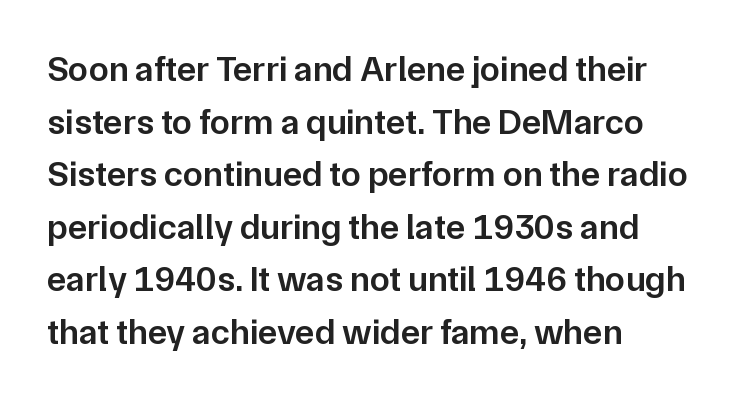
{"serif": "no", "italic": "no", "bold": "semi", "weight": "semibold", "width": "normal", "stroke_contrast": "low", "x_height": "medium", "monospaced": "no", "underline": "no", "align": "left", "line_spacing": "normal", "line_spacing_ratio": 1.46, "letter_spacing": "normal", "letter_spacing_em": 0.0, "glyph_px": 36}
